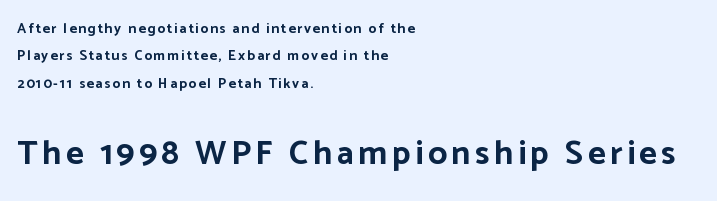
Of the two passages, the one underneath uses the larger point size. Every character sits straight up, as roman type does. The specimen omits any rule beneath the text block's lines. This sample has the flowing, uneven cadence of proportional lettering.
